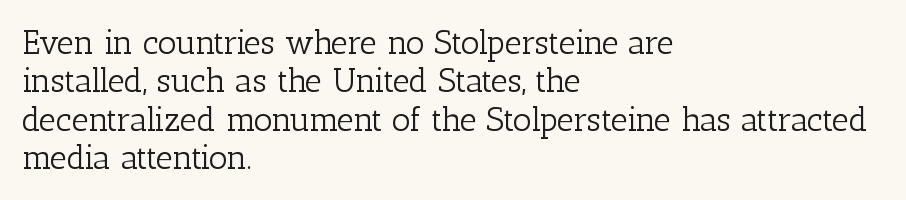
Q: Is the text bold? A: No.
Q: Is the text italic (slanted)? A: No, it is upright.
Q: Is the typeface a serif or a sans-serif typeface? A: Serif.
Q: Is the text underlined? A: No.
Q: How is the paragraph aligned? A: Left-aligned.
Q: Is the spacing between letters normal or unusually wide? A: Normal.
Q: Width (condensed, normal, or wide)? A: Normal.
Q: Stroke contrast? A: Low.
Q: x-height? A: Medium.
Q: Monospaced? A: No.
